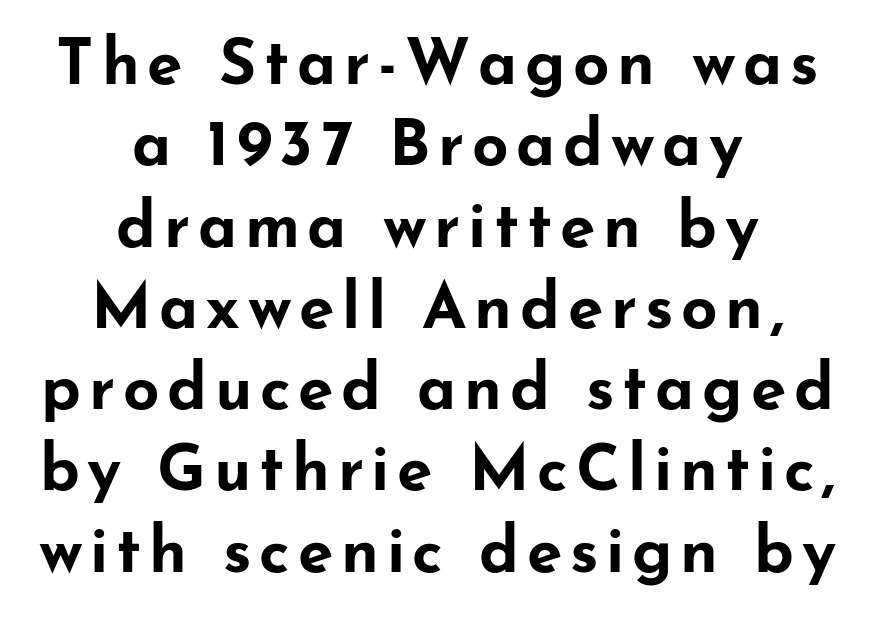
Q: Is the text bold? A: Yes.
Q: Is the text italic (slanted)? A: No, it is upright.
Q: Is the typeface a serif or a sans-serif typeface? A: Sans-serif.
Q: Is the text underlined? A: No.
Q: How is the paragraph aligned? A: Centered.
Q: Is the spacing between lines tight, normal or loose? A: Normal.
Q: Width (condensed, normal, or wide)? A: Wide.
Q: Stroke contrast? A: Low.
Q: x-height? A: Small.
Q: Monospaced? A: No.
